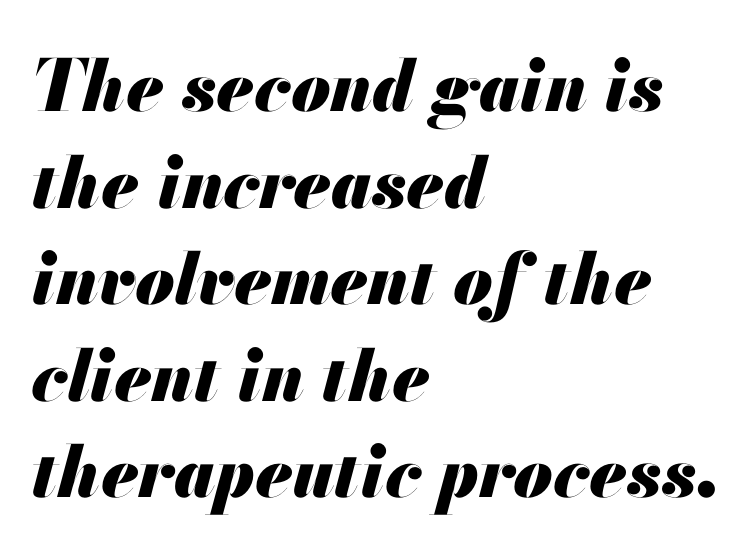
The image shows 71 px heavy type, italic (leaning right); set left-aligned, normal line spacing (1.36x), normal letter spacing, not underlined; medium stroke contrast and a small x-height.
